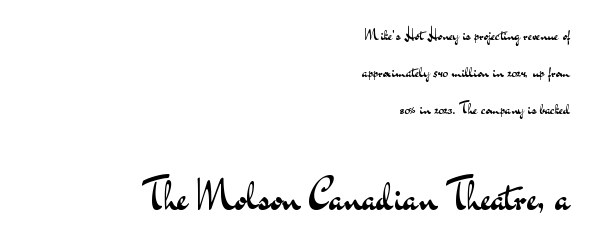
The space directly below the letters is spotless. These lines are set flush right with a ragged left edge. A typesetter would call this proportional, since set widths differ per character. Is this a heavy cut? Hardly; it is regular or lighter. Standard letterfit; no display-style spreading of the glyphs.
